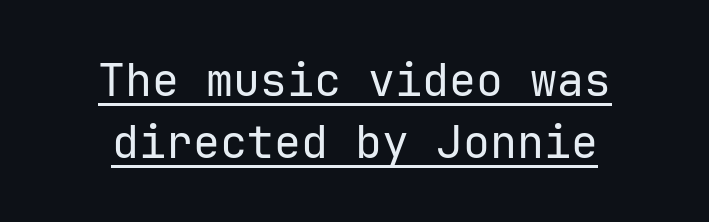
Look at the bottom of the vertical strokes: they stop flat, with no serifs. The passage shown stacks its lines at a standard gap. The rendering positions every line midway between the sides. It's the straight-up-and-down kind of type. Tracking value appears to be zero — textbook default spacing. Does a line run under the words? Yes, clearly.
